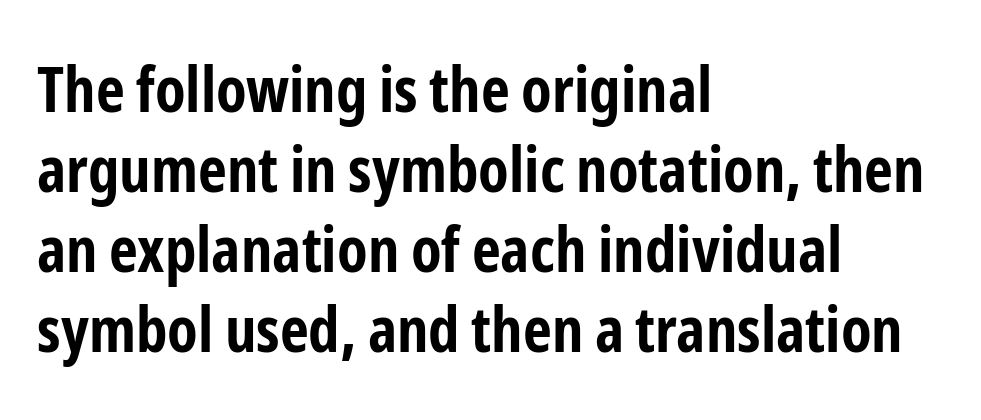
{"serif": "no", "italic": "no", "bold": "yes", "weight": "bold", "width": "condensed", "stroke_contrast": "low", "x_height": "medium", "monospaced": "no", "underline": "no", "align": "left", "line_spacing": "normal", "line_spacing_ratio": 1.27, "letter_spacing": "normal", "letter_spacing_em": 0.0, "glyph_px": 63}
